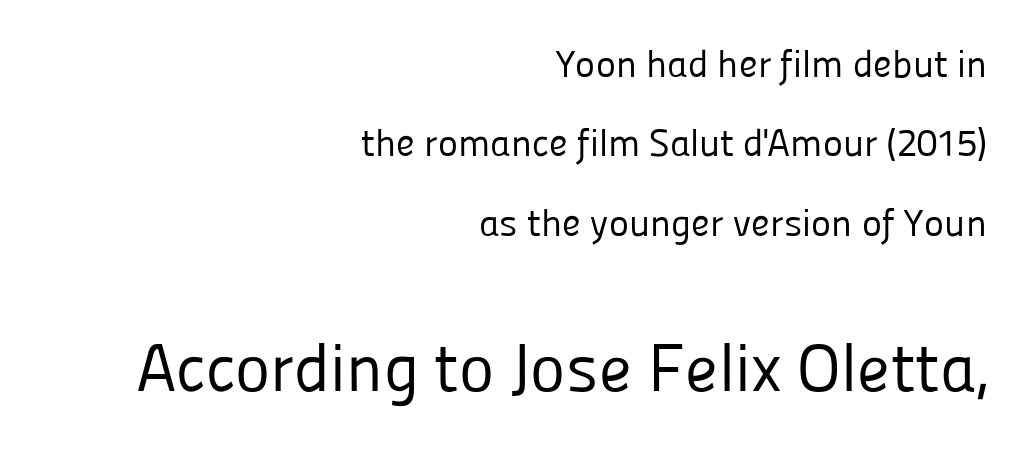
Q: Is the text bold? A: No.
Q: Is the text italic (slanted)? A: No, it is upright.
Q: Is the typeface a serif or a sans-serif typeface? A: Sans-serif.
Q: Is the text underlined? A: No.
Q: How is the paragraph aligned? A: Right-aligned.
Q: Is the spacing between letters normal or unusually wide? A: Normal.
Q: Is the spacing between lines tight, normal or loose? A: Loose.
Q: Which block of text is set in a larger size, the first (top) or the second (bottom)? A: The second (bottom) one.
Q: Width (condensed, normal, or wide)? A: Normal.
Q: Stroke contrast? A: Low.
Q: x-height? A: Medium.
Q: Monospaced? A: No.
